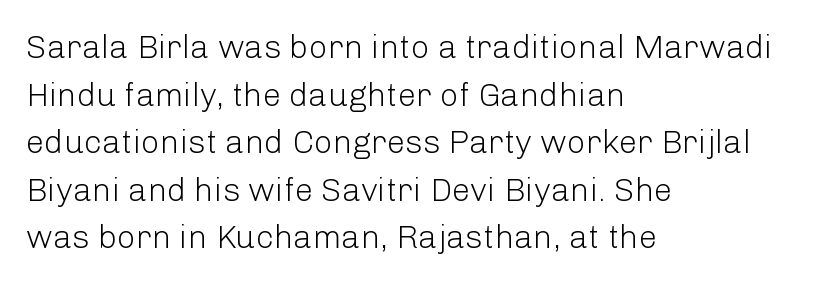
The image shows 33 px light sans-serif type, upright; set left-aligned, normal line spacing (1.44x), normal letter spacing, not underlined; low stroke contrast and a medium x-height.
